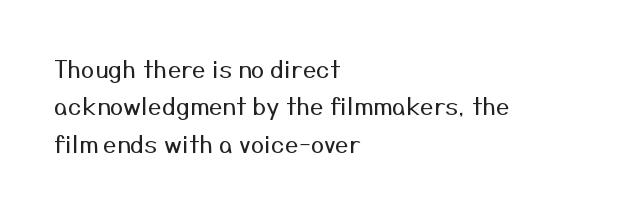
{"italic": "no", "bold": "no", "underline": "no", "align": "left", "line_spacing": "normal", "line_spacing_ratio": 1.56, "letter_spacing": "normal", "letter_spacing_em": 0.0, "glyph_px": 24}
